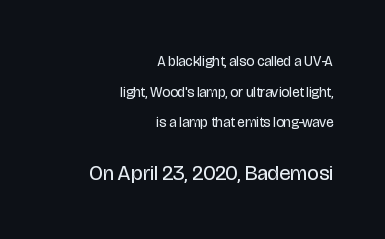
The block of text is sparse from top to bottom, with ample space between rows. The area under the type is left untouched. The letterforms sit shoulder to shoulder at normal distance. Line ends are locked; line starts wander. This is not heavy type; no bold has been used.
